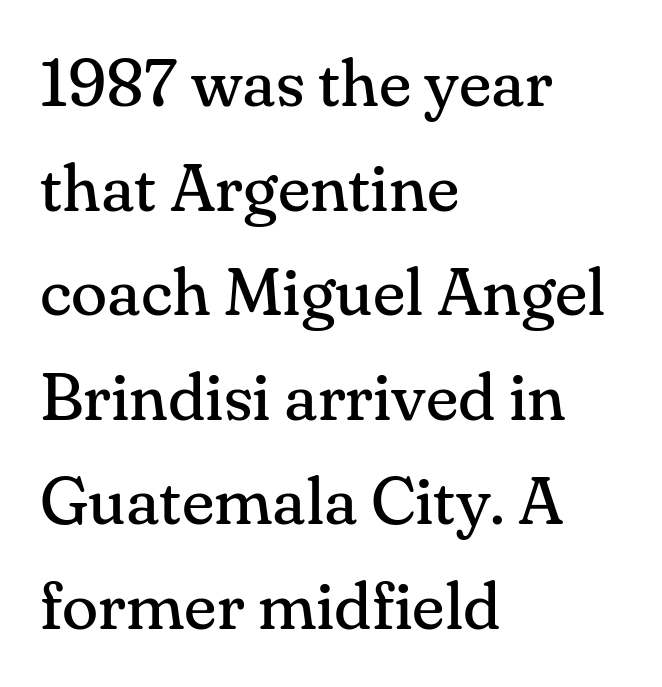
Q: Is the text bold? A: No.
Q: Is the text italic (slanted)? A: No, it is upright.
Q: Is the typeface a serif or a sans-serif typeface? A: Serif.
Q: Is the text underlined? A: No.
Q: How is the paragraph aligned? A: Left-aligned.
Q: Is the spacing between letters normal or unusually wide? A: Normal.
Q: Is the spacing between lines tight, normal or loose? A: Normal.
Q: Width (condensed, normal, or wide)? A: Normal.
Q: Stroke contrast? A: Medium.
Q: x-height? A: Small.
Q: Monospaced? A: No.
